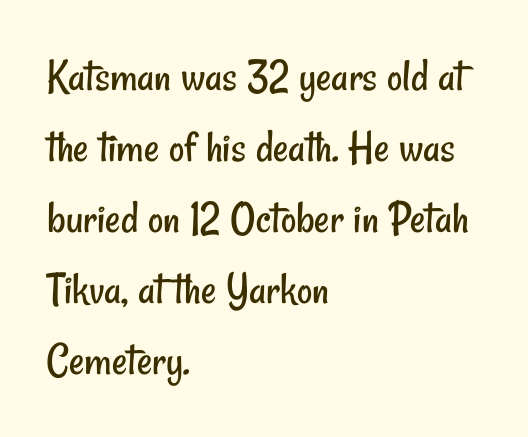
{"serif": "no", "bold": "no", "weight": "regular", "width": "condensed", "stroke_contrast": "low", "x_height": "small", "monospaced": "no", "underline": "no", "align": "left", "line_spacing": "normal", "line_spacing_ratio": 1.51, "letter_spacing": "normal", "letter_spacing_em": 0.0, "glyph_px": 47}
